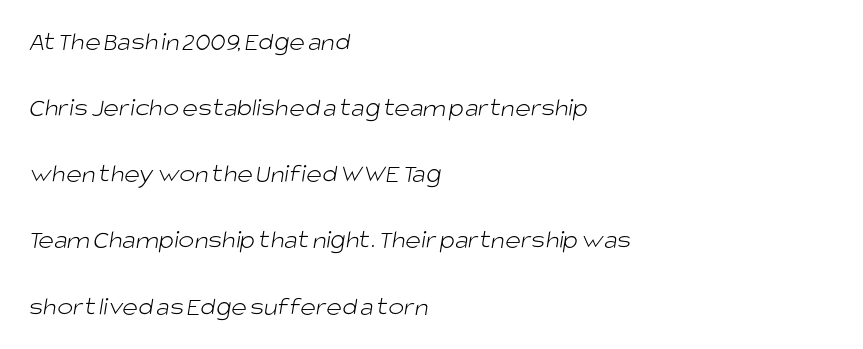
Inter-character spacing is left at the font's built-in metrics. A clean baseline with only descenders dipping below it. Teacher's note: observe the even left margin — that is flush-left alignment. The font sits on the lighter half of the weight spectrum, regular included.
